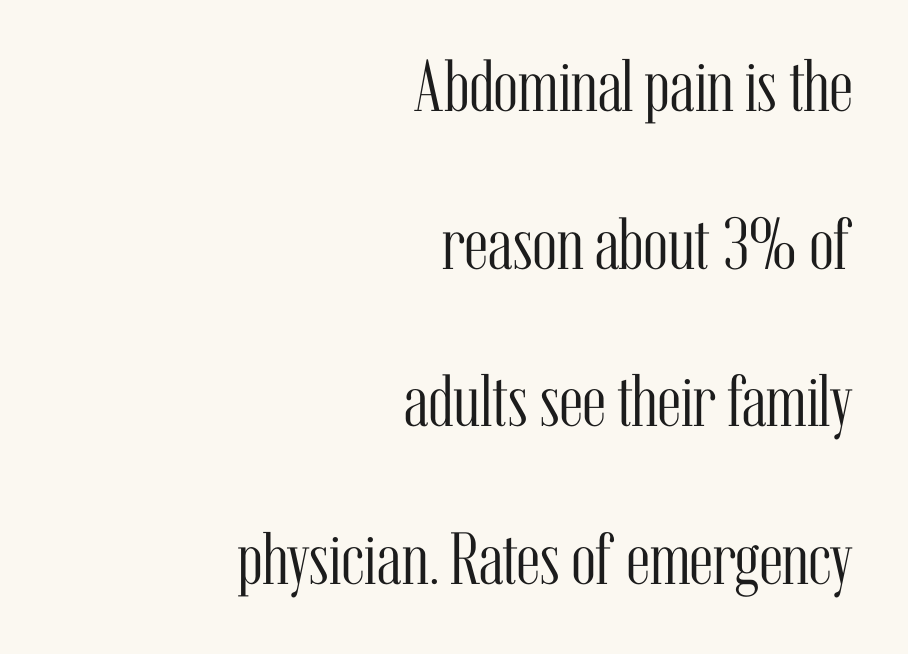
Q: Is the text bold? A: No.
Q: Is the text italic (slanted)? A: No, it is upright.
Q: Is the typeface a serif or a sans-serif typeface? A: Serif.
Q: Is the text underlined? A: No.
Q: How is the paragraph aligned? A: Right-aligned.
Q: Is the spacing between letters normal or unusually wide? A: Normal.
Q: Is the spacing between lines tight, normal or loose? A: Loose.
Q: Width (condensed, normal, or wide)? A: Condensed.
Q: Stroke contrast? A: Medium.
Q: x-height? A: Medium.
Q: Monospaced? A: No.
